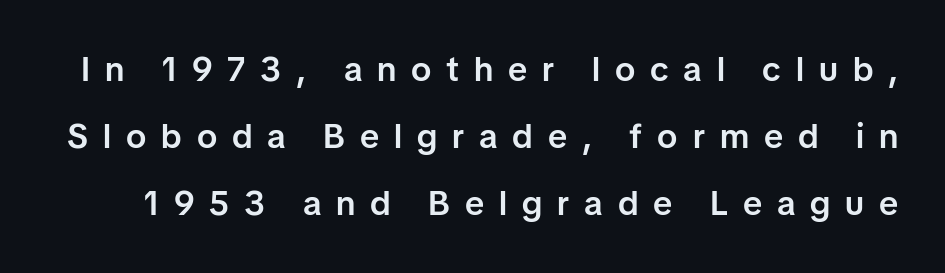
Honestly, there is no underline to notice here at all. Rows of type keep a wide berth in the vertical direction. Unlike italic type, these characters show no tilt at all. Firm but not heavy-handed strokes: this text is semibold. Here the designer chose a conventional face with non-uniform glyph widths.
